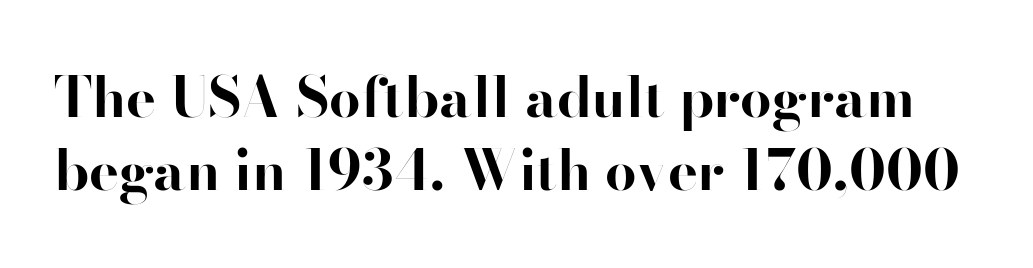
{"serif": "no", "italic": "no", "bold": "yes", "weight": "bold", "width": "normal", "stroke_contrast": "high", "x_height": "small", "monospaced": "no", "underline": "no", "line_spacing": "normal", "line_spacing_ratio": 1.31, "letter_spacing": "normal", "letter_spacing_em": 0.0, "glyph_px": 56}
